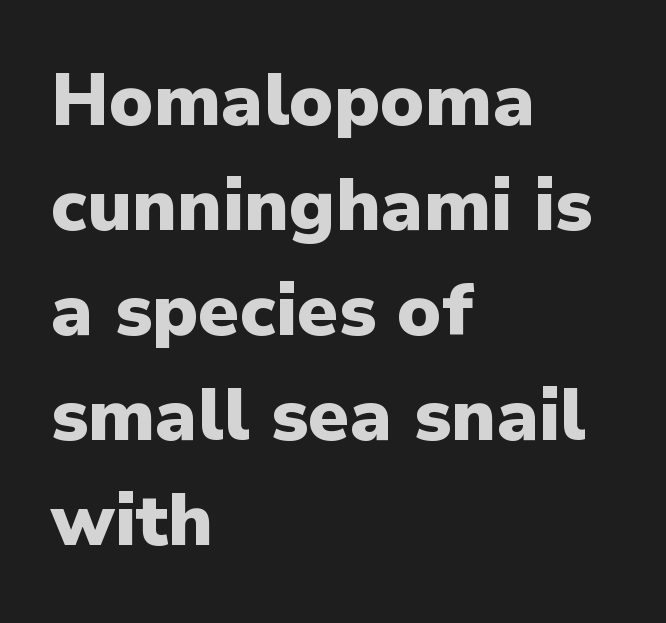
{"serif": "no", "italic": "no", "bold": "yes", "weight": "heavy", "width": "normal", "stroke_contrast": "low", "x_height": "medium", "monospaced": "no", "underline": "no", "align": "left", "line_spacing": "normal", "line_spacing_ratio": 1.44, "letter_spacing": "normal", "letter_spacing_em": 0.0, "glyph_px": 73}
